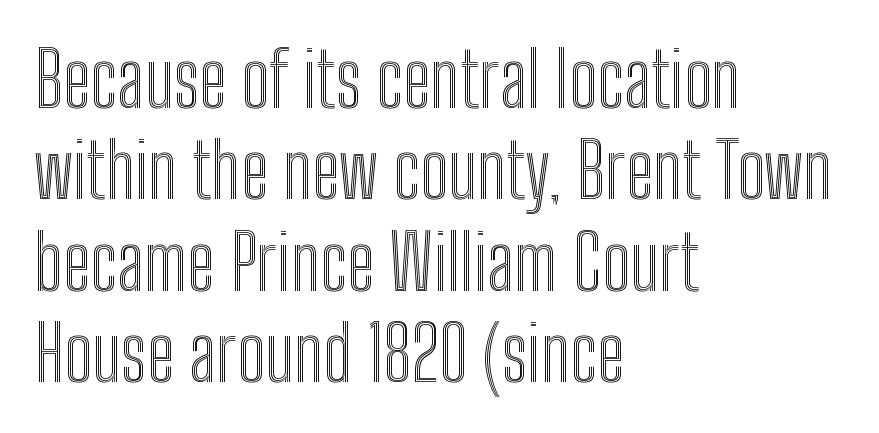
Underline: absent. Nothing unusual about the tracking: characters are spaced as the font intends. You can tell it's not italic because the verticals are truly vertical. The rendering uses natural spacing where letterforms have individual widths. Visually the block forms a straight wall on the left and a jagged coastline on the right.
